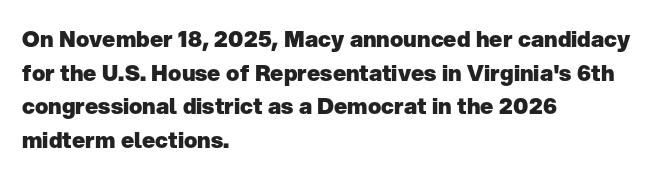
Q: Is the text bold? A: Yes.
Q: Is the text italic (slanted)? A: No, it is upright.
Q: Is the text underlined? A: No.
Q: How is the paragraph aligned? A: Left-aligned.
Q: Is the spacing between letters normal or unusually wide? A: Normal.
Q: Is the spacing between lines tight, normal or loose? A: Normal.
